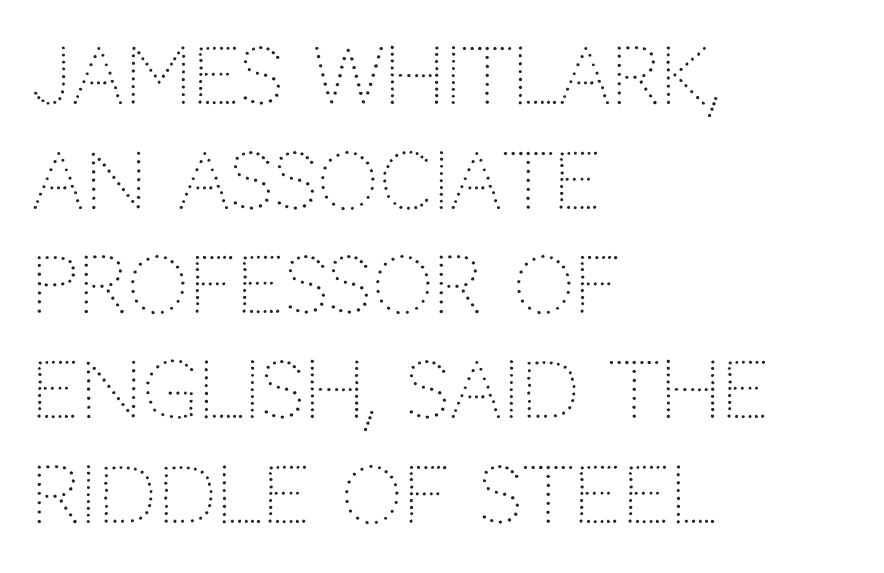
{"serif": "no", "italic": "no", "bold": "no", "weight": "light", "width": "normal", "stroke_contrast": "low", "x_height": "large", "monospaced": "no", "underline": "no", "align": "left", "line_spacing": "normal", "line_spacing_ratio": 1.36, "letter_spacing": "normal", "letter_spacing_em": 0.0, "glyph_px": 77}
